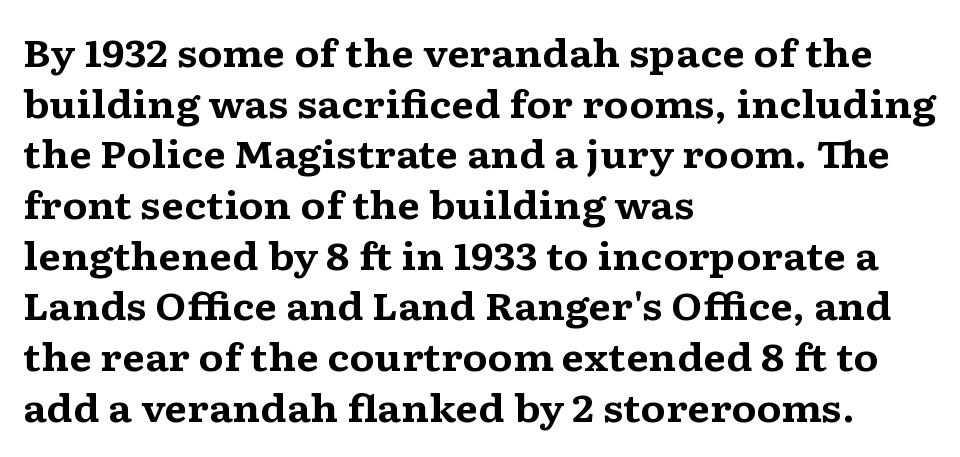
{"serif": "yes", "italic": "no", "bold": "yes", "weight": "bold", "width": "wide", "stroke_contrast": "medium", "x_height": "medium", "monospaced": "no", "underline": "no", "align": "left", "line_spacing": "normal", "line_spacing_ratio": 1.37, "letter_spacing": "normal", "letter_spacing_em": 0.0, "glyph_px": 37}
